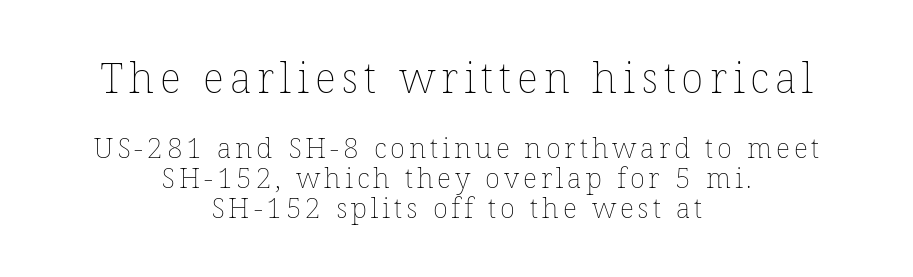
Closely set lines give the paragraph a compact silhouette. Is this a heavy cut? Hardly; it is regular or lighter. Compared with a flush-left layout, this one balances lines on the center instead. The lettering stays uniformly vertical, giving the passage a roman look.
